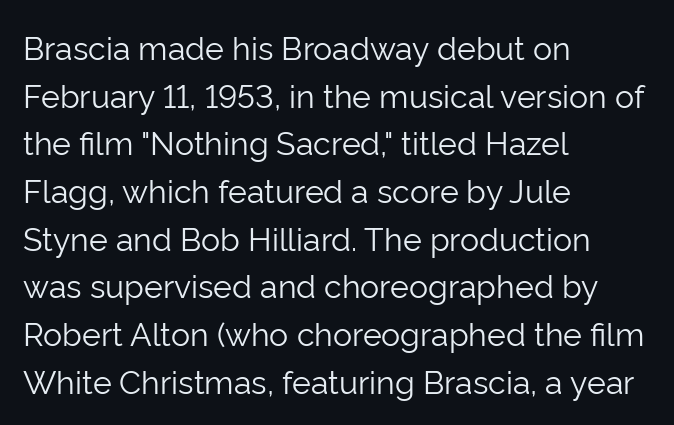
Q: Is the text bold? A: No.
Q: Is the text italic (slanted)? A: No, it is upright.
Q: Is the typeface a serif or a sans-serif typeface? A: Sans-serif.
Q: Is the text underlined? A: No.
Q: How is the paragraph aligned? A: Left-aligned.
Q: Is the spacing between letters normal or unusually wide? A: Normal.
Q: Is the spacing between lines tight, normal or loose? A: Normal.
Q: Width (condensed, normal, or wide)? A: Normal.
Q: Stroke contrast? A: Low.
Q: x-height? A: Medium.
Q: Monospaced? A: No.
